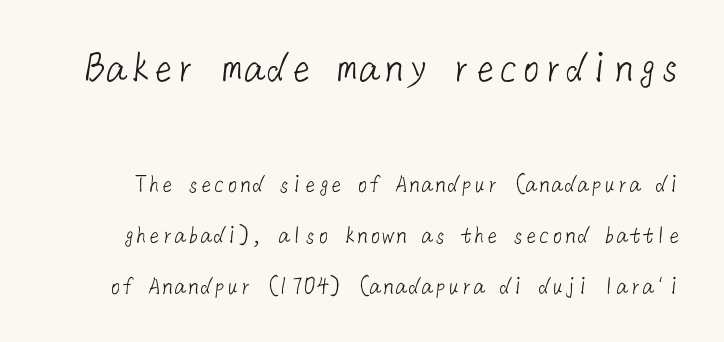
{"serif": "no", "bold": "no", "weight": "light", "width": "normal", "stroke_contrast": "low", "x_height": "medium", "underline": "no", "line_spacing": "loose", "line_spacing_ratio": 1.96, "letter_spacing": "normal", "letter_spacing_em": 0.0, "larger_block": "first", "size_ratio": 1.77, "glyph_px": 46}
